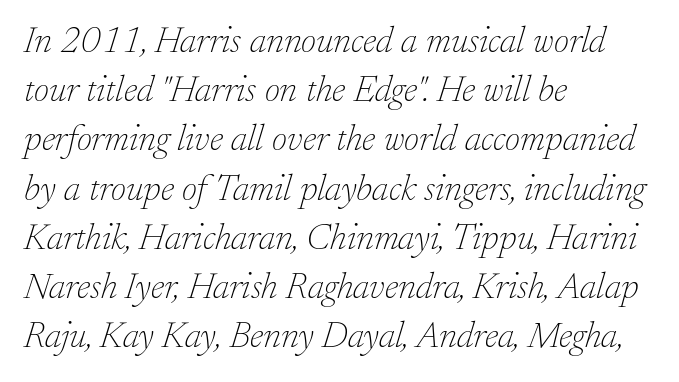
Think of a printed novel: that variable character pitch is what you see here. The setting favours the left margin, as ordinary paragraphs usually do. The leading is moderate, giving the passage an even texture. Yep, those are serifs on the letters.
